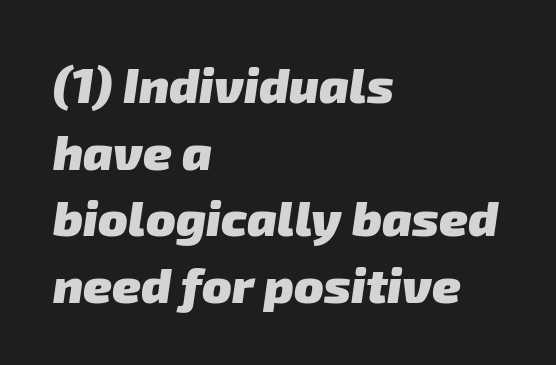
The image shows 49 px heavy sans-serif type; set left-aligned, normal line spacing (1.36x), normal letter spacing, not underlined; low stroke contrast and a medium x-height.
